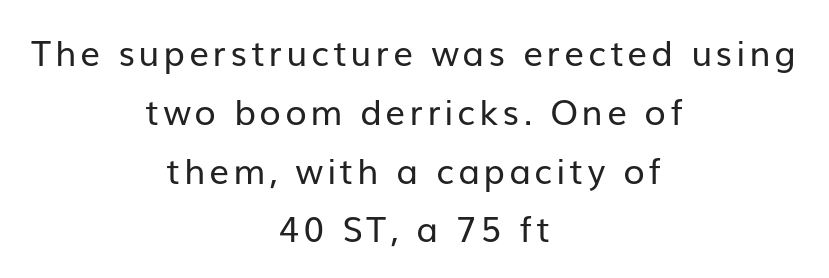
The image shows 35 px regular-weight sans-serif type, upright; set centered, normal line spacing (1.68x), not underlined; low stroke contrast and a medium x-height.
